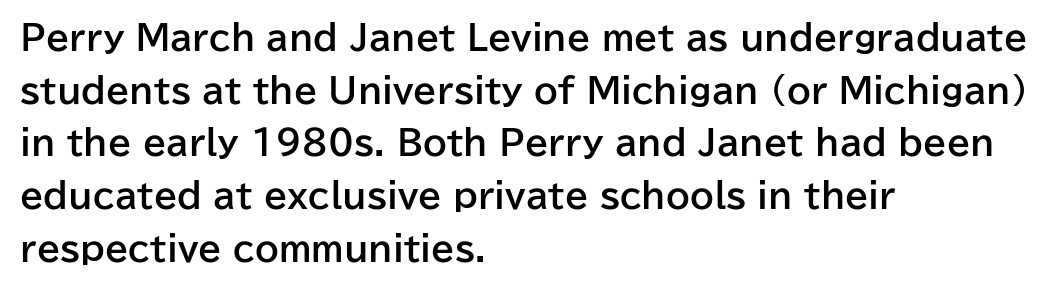
Q: Is the text bold? A: Yes.
Q: Is the text italic (slanted)? A: No, it is upright.
Q: Is the typeface a serif or a sans-serif typeface? A: Sans-serif.
Q: Is the text underlined? A: No.
Q: How is the paragraph aligned? A: Left-aligned.
Q: Is the spacing between letters normal or unusually wide? A: Normal.
Q: Is the spacing between lines tight, normal or loose? A: Normal.
Q: Width (condensed, normal, or wide)? A: Normal.
Q: Stroke contrast? A: Low.
Q: x-height? A: Medium.
Q: Monospaced? A: No.
